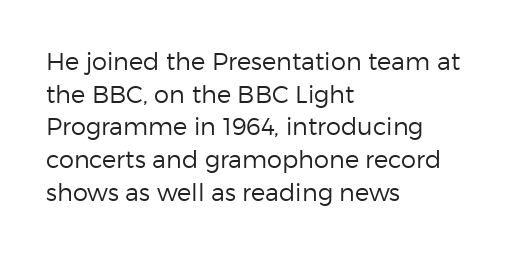
Q: Is the text bold? A: No.
Q: Is the text italic (slanted)? A: No, it is upright.
Q: Is the text underlined? A: No.
Q: How is the paragraph aligned? A: Left-aligned.
Q: Is the spacing between letters normal or unusually wide? A: Normal.
Q: Is the spacing between lines tight, normal or loose? A: Normal.
